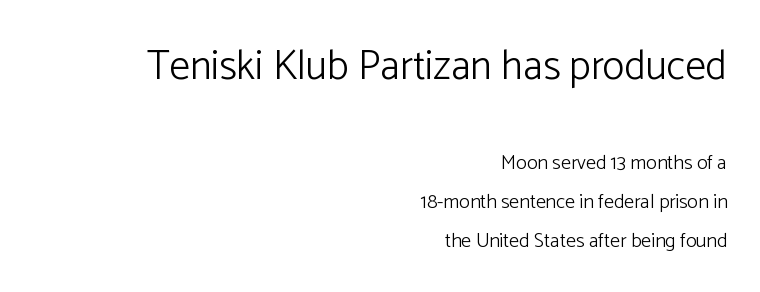
Q: Is the text bold? A: No.
Q: Is the text italic (slanted)? A: No, it is upright.
Q: Is the typeface a serif or a sans-serif typeface? A: Sans-serif.
Q: Is the text underlined? A: No.
Q: How is the paragraph aligned? A: Right-aligned.
Q: Is the spacing between letters normal or unusually wide? A: Normal.
Q: Is the spacing between lines tight, normal or loose? A: Loose.
Q: Which block of text is set in a larger size, the first (top) or the second (bottom)? A: The first (top) one.
Q: Width (condensed, normal, or wide)? A: Normal.
Q: Stroke contrast? A: Low.
Q: x-height? A: Medium.
Q: Monospaced? A: No.
